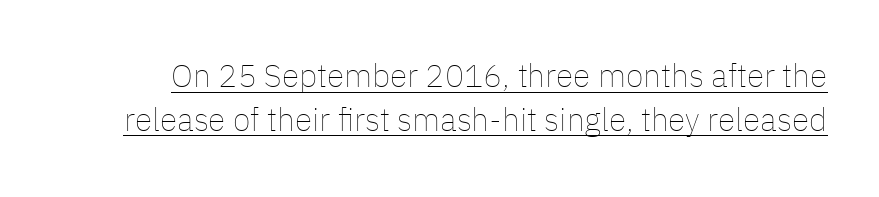
Emphasis is given by a line drawn under the lettering. How would I describe the line gaps? Plain and ordinary. You could not count columns in this text — the font is proportionally spaced. Nothing heavy about these letters — not bold at all. Tall strokes in this sample are plumb rather than angled. In terms of letterspacing, this is plain default setting.
